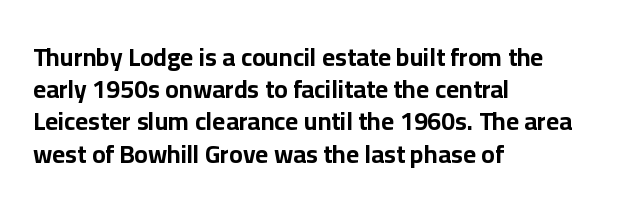
The lines sit at an ordinary, default distance from one another. Italic? Not at all — the glyphs are vertical. This rendering leaves character spacing at its baseline value. A student would call this left alignment; a typographer would say flush left, rag right.
